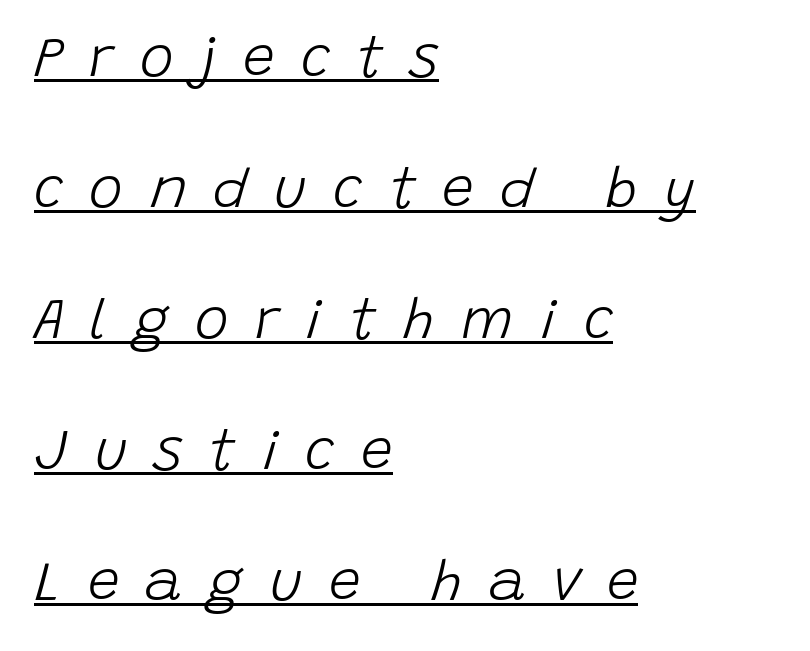
Decoration check: the copy is underlined. Each letter keeps its own natural width here, so spacing adapts to shape. Words appear elongated and porous because spacing is wide. Airy leading.
